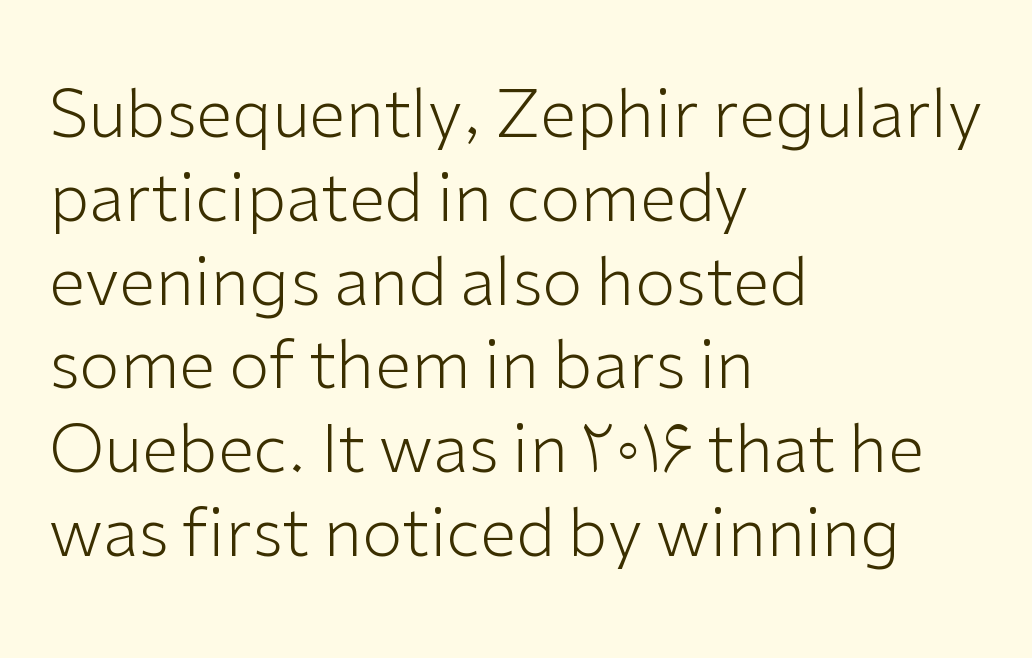
Italic: no, the glyphs are upright roman. Observe the absence of serifs on each vertical stroke in this sample. The line texture is even and compact thanks to regular tracking. Successive baselines arrive at the customary interval. The compositor pushed each line to the left boundary.
